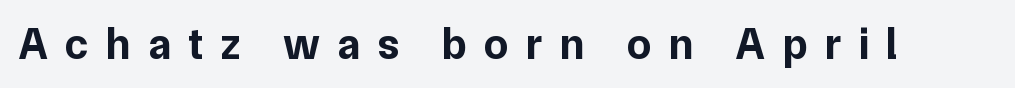
Q: Is the text bold? A: Yes.
Q: Is the text italic (slanted)? A: No, it is upright.
Q: Is the typeface a serif or a sans-serif typeface? A: Sans-serif.
Q: Is the text underlined? A: No.
Q: Is the spacing between letters normal or unusually wide? A: Unusually wide.
Q: Width (condensed, normal, or wide)? A: Normal.
Q: Stroke contrast? A: Low.
Q: x-height? A: Medium.
Q: Monospaced? A: No.
